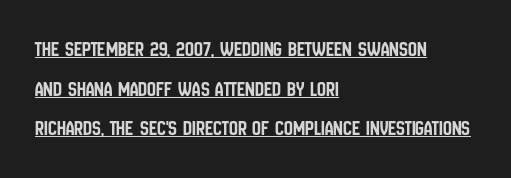
{"italic": "no", "underline": "yes", "align": "left", "line_spacing_ratio": 1.8, "letter_spacing": "normal", "letter_spacing_em": 0.0, "glyph_px": 22}
